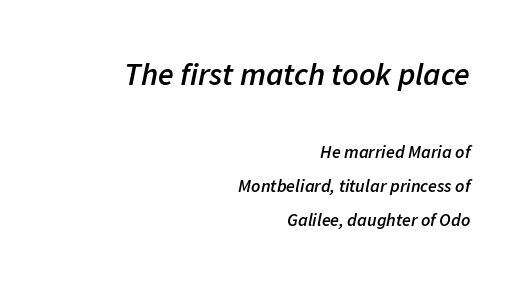
The lines are spread far apart with generous leading. The face used here is rendered with its standard letterfit. The axis of the letterforms is tilted away from vertical. Beneath every word, the page is bare. Layout note: lines flush right.
